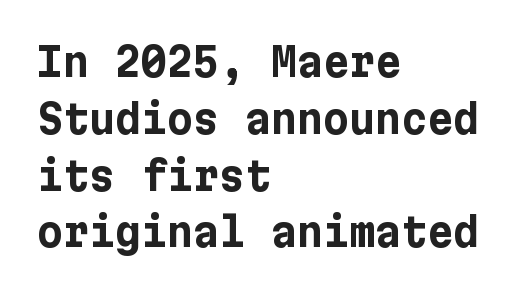
Q: Is the text bold? A: Yes.
Q: Is the text italic (slanted)? A: No, it is upright.
Q: Is the typeface a serif or a sans-serif typeface? A: Sans-serif.
Q: Is the text underlined? A: No.
Q: How is the paragraph aligned? A: Left-aligned.
Q: Is the spacing between letters normal or unusually wide? A: Normal.
Q: Is the spacing between lines tight, normal or loose? A: Normal.
Q: Width (condensed, normal, or wide)? A: Normal.
Q: Stroke contrast? A: Low.
Q: x-height? A: Medium.
